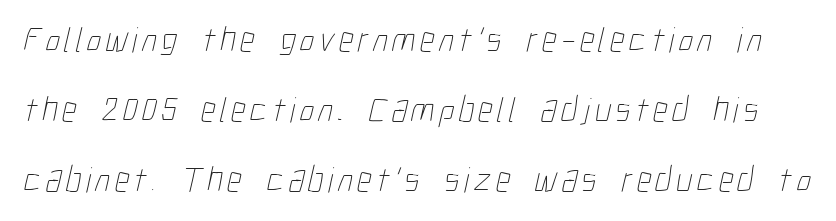
{"bold": "no", "weight": "thin", "width": "condensed", "stroke_contrast": "low", "x_height": "medium", "monospaced": "no", "underline": "no", "line_spacing": "loose", "line_spacing_ratio": 1.94, "glyph_px": 36}
